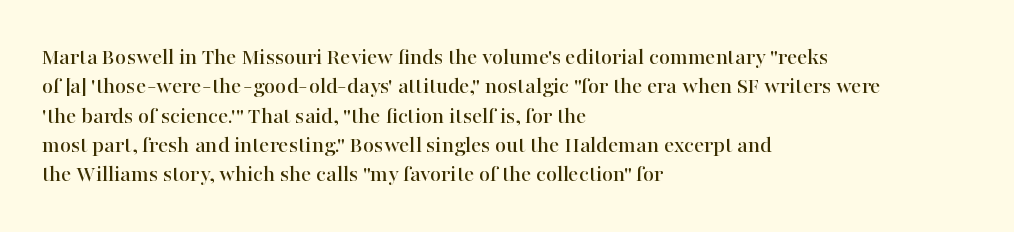
The lettering stays uniformly vertical, giving the passage a roman look. The letterforms sit shoulder to shoulder at normal distance. The setting favours the left margin, as ordinary paragraphs usually do. Decoration check: the copy has no underline.
